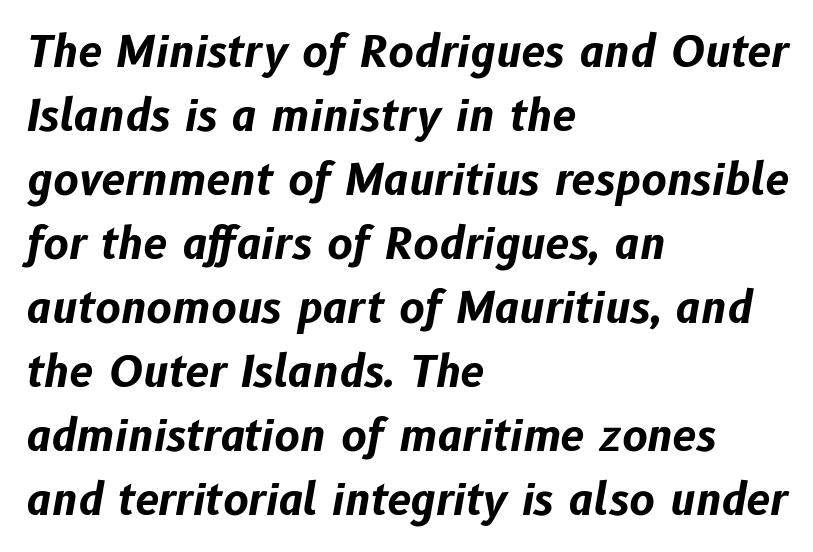
The image shows 43 px bold type, italic (leaning right); set left-aligned, normal line spacing (1.49x), normal letter spacing, not underlined; low stroke contrast and a medium x-height.
